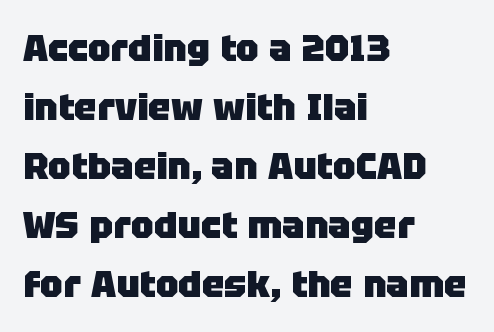
The image shows 38 px heavy sans-serif type, upright; set left-aligned, normal line spacing (1.55x), normal letter spacing, not underlined; low stroke contrast and a large x-height.
